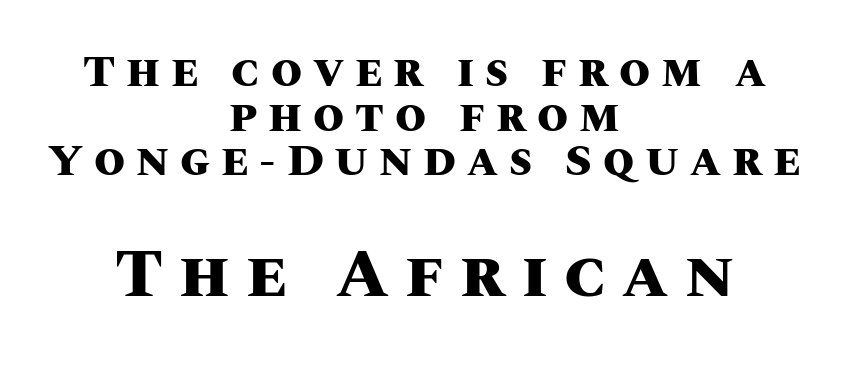
Q: Is the text bold? A: Yes.
Q: Is the text italic (slanted)? A: No, it is upright.
Q: Is the text underlined? A: No.
Q: How is the paragraph aligned? A: Centered.
Q: Is the spacing between letters normal or unusually wide? A: Unusually wide.
Q: Is the spacing between lines tight, normal or loose? A: Tight.
Q: Which block of text is set in a larger size, the first (top) or the second (bottom)? A: The second (bottom) one.
Q: Width (condensed, normal, or wide)? A: Normal.
Q: Stroke contrast? A: Medium.
Q: x-height? A: Large.
Q: Monospaced? A: No.
